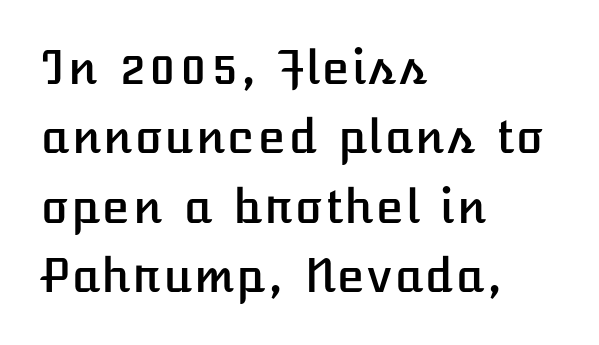
{"italic": "no", "width": "normal", "stroke_contrast": "low", "x_height": "medium", "underline": "no", "align": "left", "line_spacing": "normal", "line_spacing_ratio": 1.51, "letter_spacing": "normal", "letter_spacing_em": 0.0, "glyph_px": 46}
